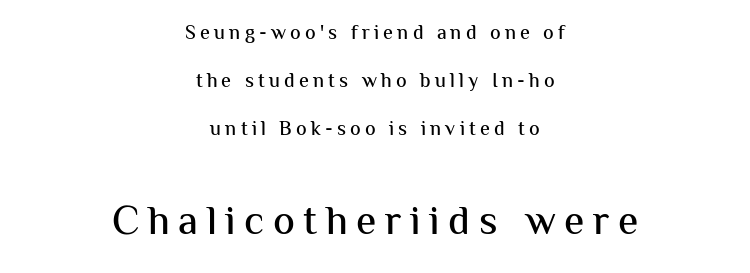
The image shows 41 px sans-serif type, upright; set centered, loose line spacing (2.4x), unusually wide letter spacing (+0.21 em), not underlined; the second (bottom) block is 2.05x larger; medium stroke contrast and a medium x-height.
